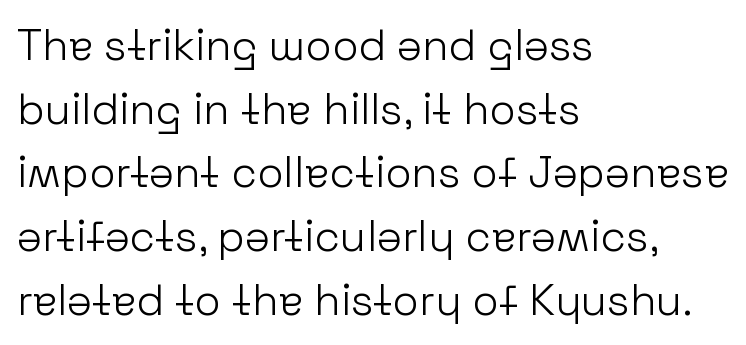
Layout note: lines flush left. Weight: not bold — regular or lighter. Characters follow at the spacing the type designer built in. Unmarked baselines from the first word to the last.
